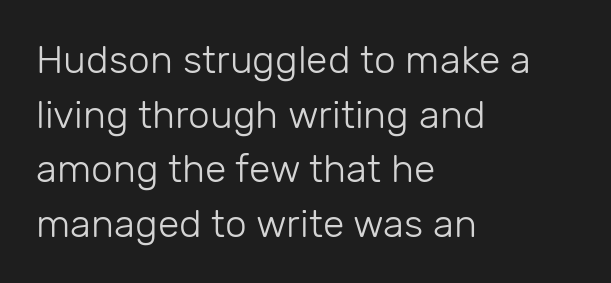
Q: Is the text bold? A: No.
Q: Is the text italic (slanted)? A: No, it is upright.
Q: Is the typeface a serif or a sans-serif typeface? A: Sans-serif.
Q: Is the text underlined? A: No.
Q: How is the paragraph aligned? A: Left-aligned.
Q: Is the spacing between letters normal or unusually wide? A: Normal.
Q: Is the spacing between lines tight, normal or loose? A: Normal.
Q: Width (condensed, normal, or wide)? A: Normal.
Q: Stroke contrast? A: Low.
Q: x-height? A: Medium.
Q: Monospaced? A: No.
